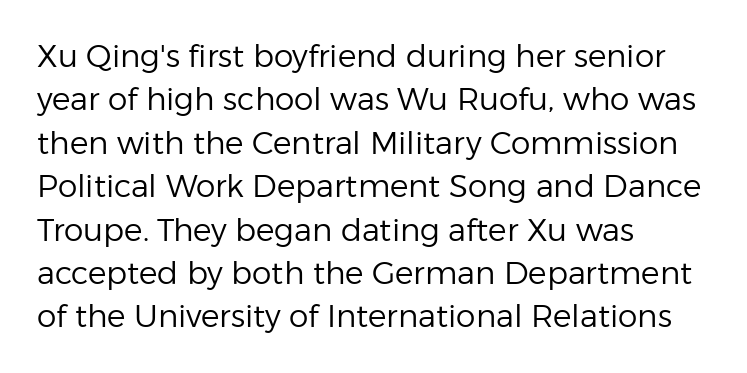
Honestly, the letter spacing is just normal — you wouldn't notice it. Font category for this specimen: sans-serif. A typesetter would call this proportional, since set widths differ per character. Plain, unruled lines of type. A normal amount of white space separates one row of letters from the next. Where is the straight margin? On the left.
